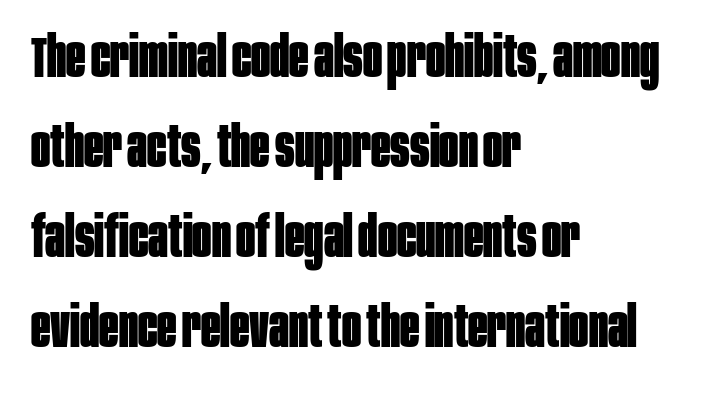
Q: Is the text bold? A: Yes.
Q: Is the text italic (slanted)? A: No, it is upright.
Q: Is the typeface a serif or a sans-serif typeface? A: Sans-serif.
Q: Is the text underlined? A: No.
Q: How is the paragraph aligned? A: Left-aligned.
Q: Is the spacing between letters normal or unusually wide? A: Normal.
Q: Is the spacing between lines tight, normal or loose? A: Normal.
Q: Width (condensed, normal, or wide)? A: Condensed.
Q: Stroke contrast? A: Low.
Q: x-height? A: Large.
Q: Monospaced? A: No.
